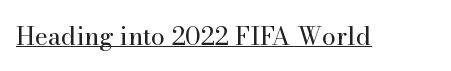
{"italic": "no", "bold": "no", "underline": "yes", "letter_spacing": "normal", "letter_spacing_em": 0.0, "glyph_px": 25}
